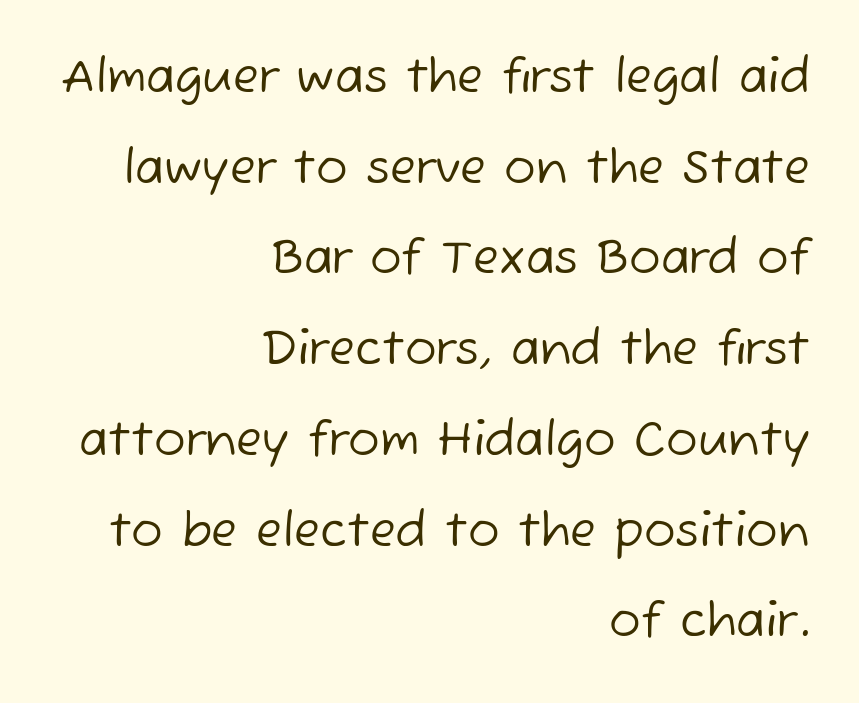
{"serif": "no", "bold": "no", "weight": "regular", "width": "normal", "stroke_contrast": "low", "x_height": "medium", "monospaced": "no", "underline": "no", "align": "right", "line_spacing": "loose", "line_spacing_ratio": 1.93, "letter_spacing": "normal", "letter_spacing_em": 0.0, "glyph_px": 47}
